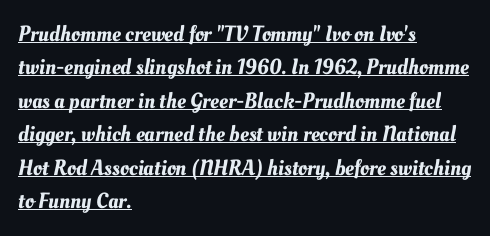
Default kerning and tracking; the words read as compact shapes. The rendering uses the underline text-decoration. Vertically, the passage feels balanced, rows spaced as you'd expect. One-word summary of the alignment: left.
